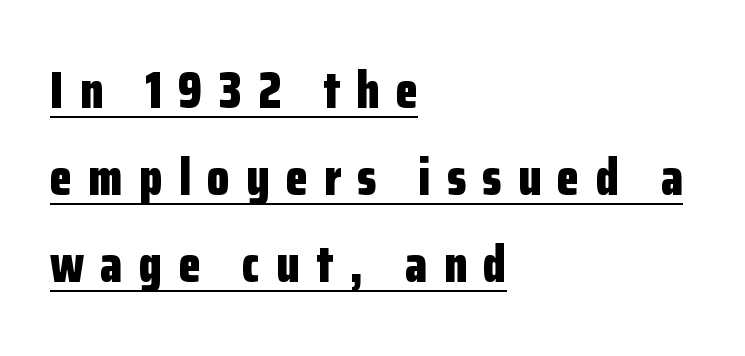
Serif or sans? Sans — the stroke terminals are bare. Short note: letters widely spaced. Look at the stroke-to-counter ratio: heavy, a bold. The face used here is proportionally spaced, like ordinary book or web type.
